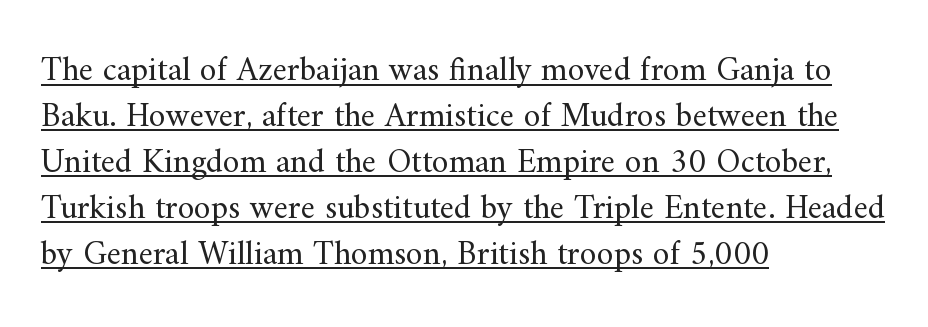
Q: Is the text bold? A: No.
Q: Is the text italic (slanted)? A: No, it is upright.
Q: Is the typeface a serif or a sans-serif typeface? A: Serif.
Q: Is the text underlined? A: Yes.
Q: How is the paragraph aligned? A: Left-aligned.
Q: Is the spacing between letters normal or unusually wide? A: Normal.
Q: Is the spacing between lines tight, normal or loose? A: Normal.
Q: Width (condensed, normal, or wide)? A: Normal.
Q: Stroke contrast? A: Medium.
Q: x-height? A: Small.
Q: Monospaced? A: No.
